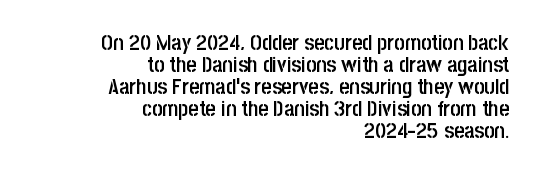
The image shows 22 px text type, upright; set right-aligned, tight line spacing (1.0x), normal letter spacing, not underlined.
